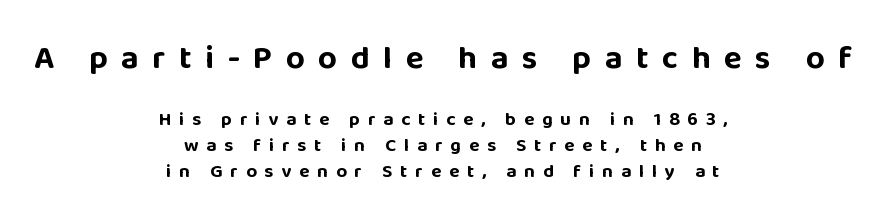
The rendering inserts visible extra space after every character. The glyphs have the mass of a bold cut. Look at the glyph heights: the upper group is clearly the bigger setting. Short and long lines alike share a common midpoint. A typesetter would call this proportional, since set widths differ per character. The glyphs in this specimen are sans serif.
